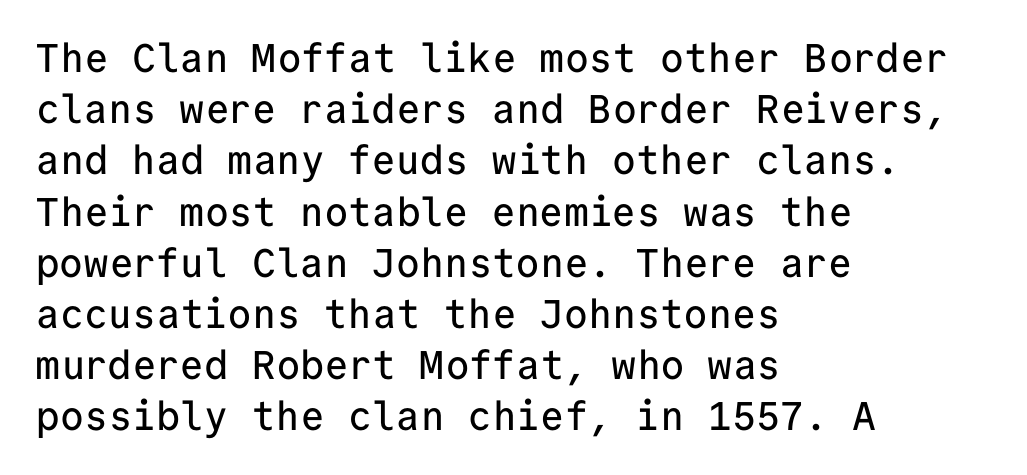
Every row of glyphs begins at an identical x-position on the left. The gaps between neighbouring characters are ordinary and unremarkable. Evenly set lines give the paragraph a standard silhouette. Every character here occupies the same horizontal width, giving the sample a typewriter-like rhythm.
